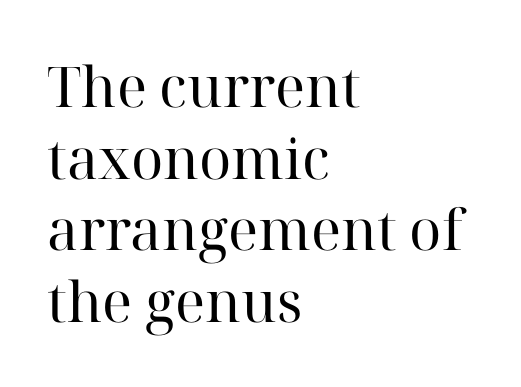
{"serif": "yes", "italic": "no", "bold": "no", "weight": "regular", "width": "normal", "stroke_contrast": "high", "x_height": "medium", "monospaced": "no", "underline": "no", "align": "left", "line_spacing": "normal", "line_spacing_ratio": 1.28, "letter_spacing": "normal", "letter_spacing_em": 0.0, "glyph_px": 56}
